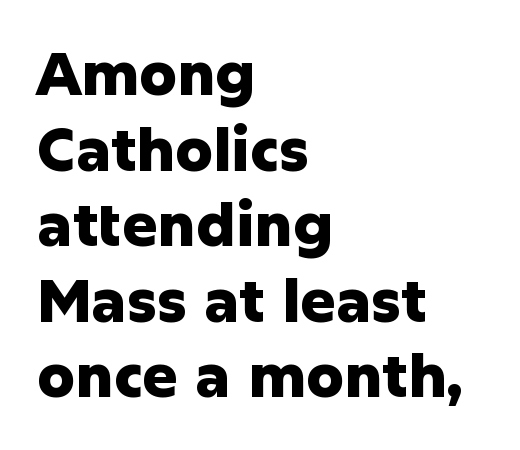
Q: Is the text bold? A: Yes.
Q: Is the text italic (slanted)? A: No, it is upright.
Q: Is the typeface a serif or a sans-serif typeface? A: Sans-serif.
Q: Is the text underlined? A: No.
Q: How is the paragraph aligned? A: Left-aligned.
Q: Is the spacing between letters normal or unusually wide? A: Normal.
Q: Is the spacing between lines tight, normal or loose? A: Normal.
Q: Width (condensed, normal, or wide)? A: Normal.
Q: Stroke contrast? A: Low.
Q: x-height? A: Medium.
Q: Monospaced? A: No.
